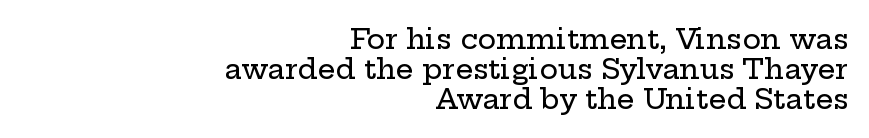
The glyphs in this specimen are seriffed. These lines were composed using upright roman letters. The leading is snug, giving the passage a crowded texture. What stands out about the letter spacing? Nothing — it is the standard amount.
